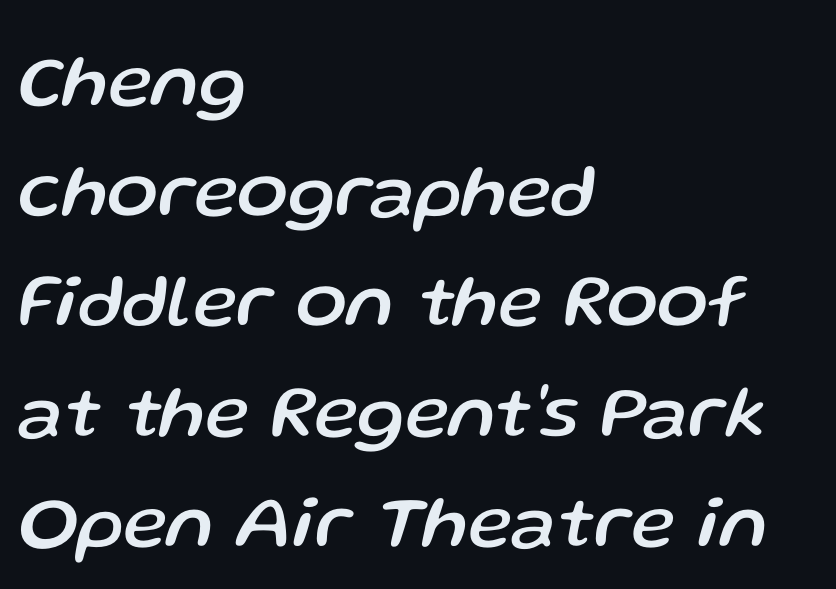
The glyphs are unaccompanied by any horizontal stroke below them. The typesetter chose a ragged-right arrangement here. Line spacing here is normal. Glyph-to-glyph distance matches everyday printed text.
